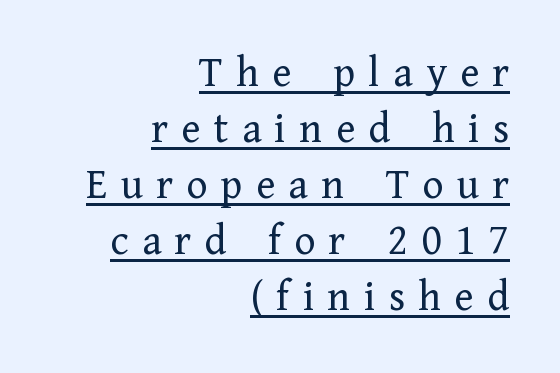
{"serif": "yes", "italic": "no", "bold": "no", "weight": "regular", "width": "normal", "stroke_contrast": "low", "x_height": "medium", "monospaced": "no", "underline": "yes", "align": "right", "line_spacing": "normal", "line_spacing_ratio": 1.27, "letter_spacing": "wide", "letter_spacing_em": 0.3, "glyph_px": 44}
